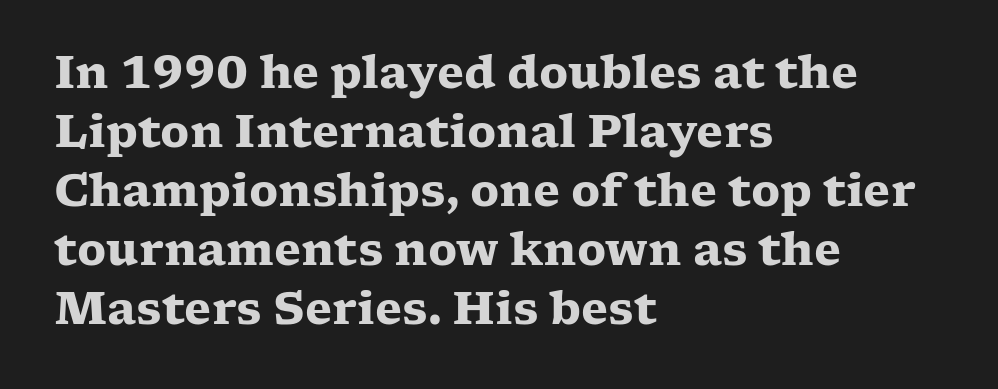
{"serif": "yes", "italic": "no", "bold": "yes", "weight": "heavy", "width": "wide", "stroke_contrast": "low", "x_height": "medium", "monospaced": "no", "underline": "no", "align": "left", "line_spacing": "normal", "line_spacing_ratio": 1.34, "letter_spacing": "normal", "letter_spacing_em": 0.0, "glyph_px": 44}
